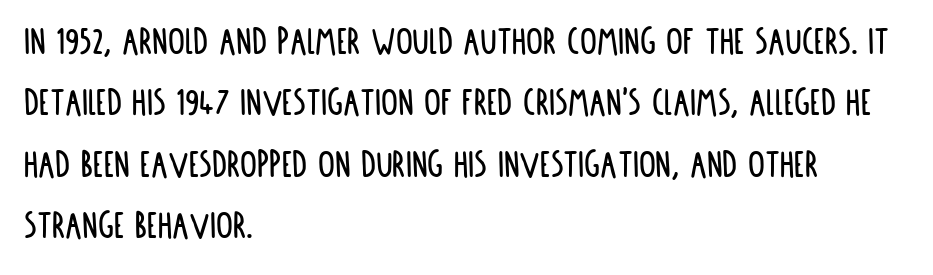
Compared with typical body copy, the letter spacing here is the same. Horizontal bands of white between lines are of average thickness. Horizontally, the lines are justified to the leading edge only. Lines of text with bare space underneath. Serif or sans? Sans — the stroke terminals are bare.
